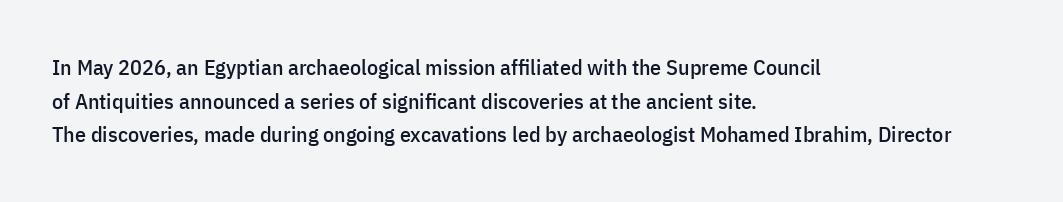
The image shows 22 px text type, upright; set left-aligned, normal line spacing (1.53x), normal letter spacing, not underlined.
